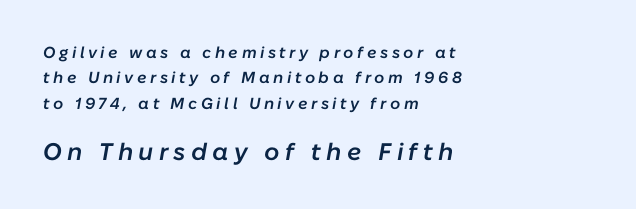
Q: Is the text bold? A: Semi-bold.
Q: Is the text italic (slanted)? A: Yes, it leans right by about 10 degrees.
Q: Is the text underlined? A: No.
Q: How is the paragraph aligned? A: Left-aligned.
Q: Is the spacing between letters normal or unusually wide? A: Unusually wide.
Q: Is the spacing between lines tight, normal or loose? A: Normal.
Q: Which block of text is set in a larger size, the first (top) or the second (bottom)? A: The second (bottom) one.
